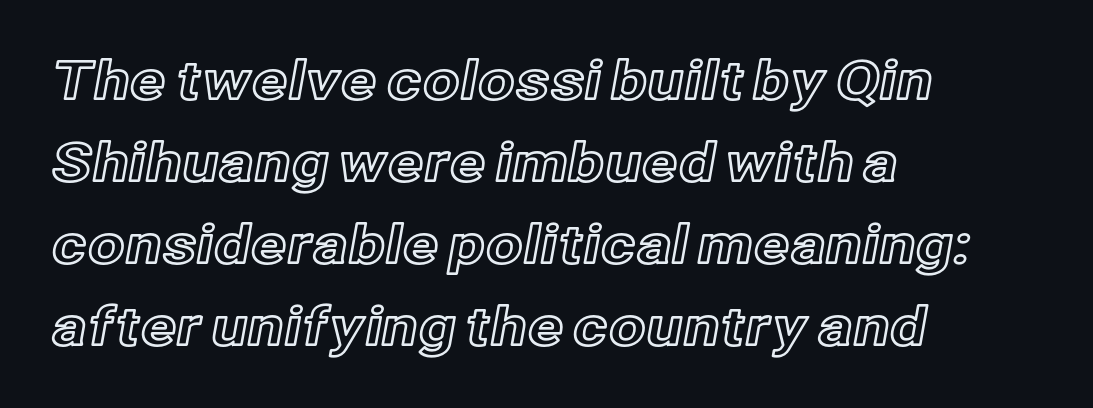
The image shows 53 px text type; set left-aligned, normal line spacing (1.55x), normal letter spacing, not underlined; a medium x-height.
